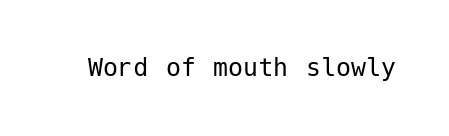
The image shows 30 px regular-weight sans-serif type, upright; set normal letter spacing, not underlined; low stroke contrast and a medium x-height.
